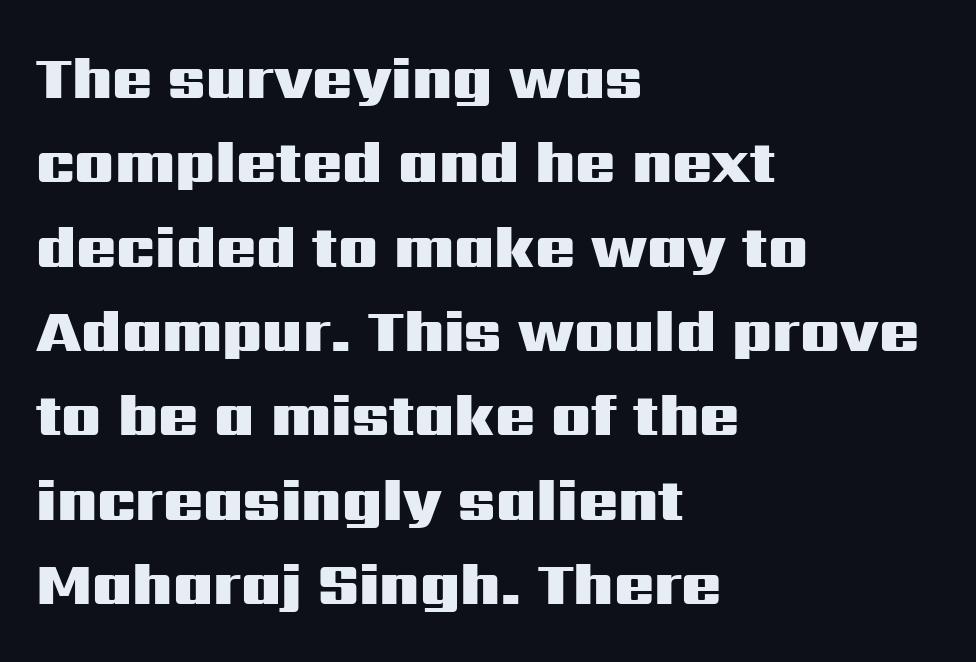
The image shows 59 px heavy, wide sans-serif type, upright; set left-aligned, normal line spacing (1.43x), normal letter spacing, not underlined; medium stroke contrast and a medium x-height.
